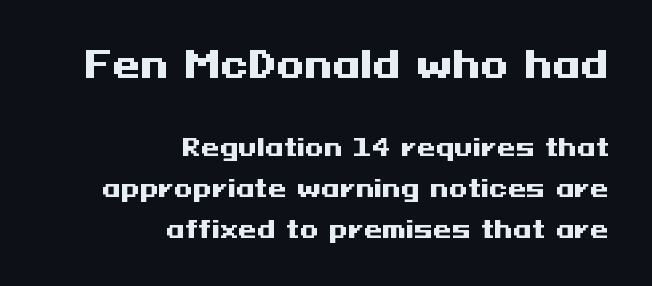
{"serif": "no", "italic": "no", "bold": "yes", "weight": "heavy", "width": "wide", "stroke_contrast": "medium", "x_height": "medium", "underline": "no", "align": "right", "line_spacing": "normal", "line_spacing_ratio": 1.7, "letter_spacing": "normal", "letter_spacing_em": 0.0, "larger_block": "first", "size_ratio": 1.5, "glyph_px": 36}
